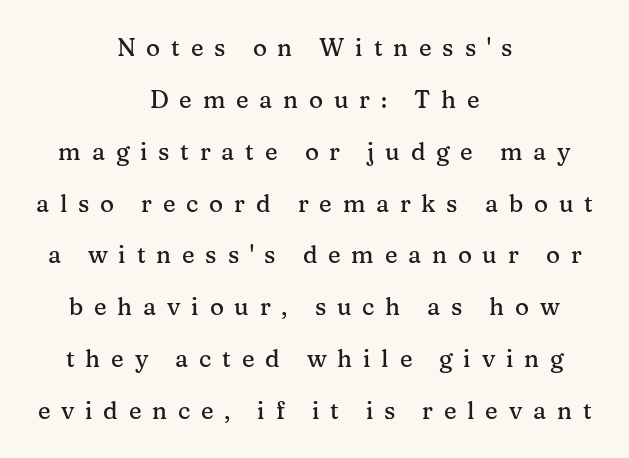
The image shows 24 px text type, upright; set centered, loose line spacing (2.16x), unusually wide letter spacing (+0.45 em), not underlined.
